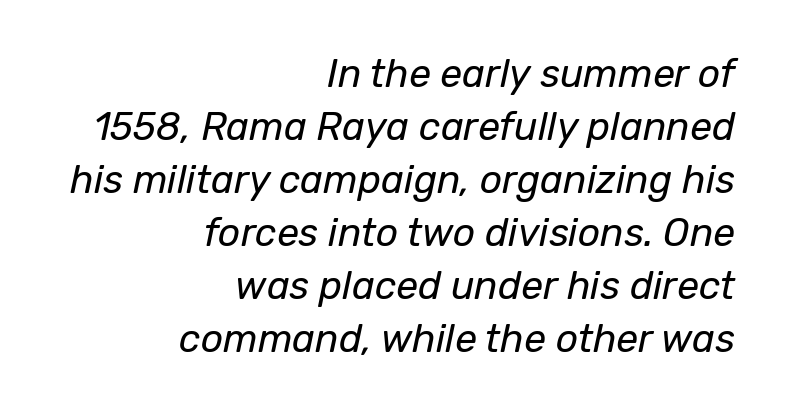
Each letter keeps its own natural width here, so spacing adapts to shape. The specimen omits any rule beneath the text block's lines. The font sits on the lighter half of the weight spectrum, regular included. Summary of vertical rhythm: regular, with standard interline spacing. Is the type slanted? Yes — the strokes lean at a clear angle. Caption: standard tracking, unaltered.
